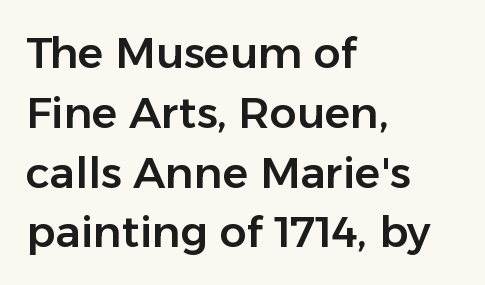
Q: Is the text italic (slanted)? A: No, it is upright.
Q: Is the typeface a serif or a sans-serif typeface? A: Sans-serif.
Q: Is the text underlined? A: No.
Q: How is the paragraph aligned? A: Left-aligned.
Q: Is the spacing between letters normal or unusually wide? A: Normal.
Q: Is the spacing between lines tight, normal or loose? A: Normal.
Q: Width (condensed, normal, or wide)? A: Normal.
Q: Stroke contrast? A: Low.
Q: x-height? A: Medium.
Q: Monospaced? A: No.
